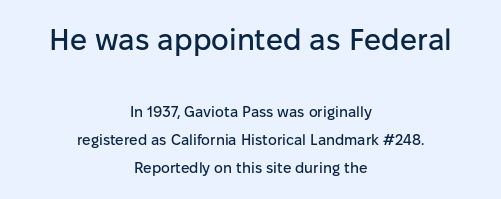
{"serif": "no", "italic": "no", "width": "normal", "stroke_contrast": "low", "x_height": "medium", "monospaced": "no", "underline": "no", "align": "center", "line_spacing_ratio": 1.86, "letter_spacing": "normal", "letter_spacing_em": 0.0, "larger_block": "first", "size_ratio": 2.0, "glyph_px": 30}
